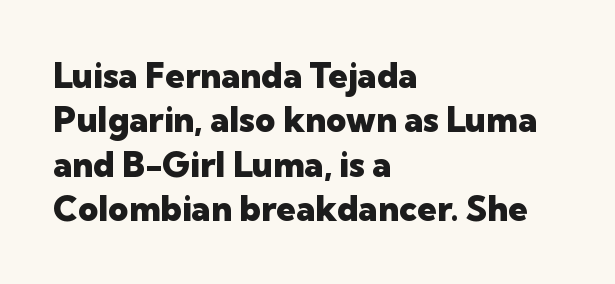
{"serif": "no", "italic": "no", "bold": "yes", "weight": "heavy", "width": "normal", "stroke_contrast": "low", "x_height": "medium", "monospaced": "no", "underline": "no", "align": "left", "line_spacing": "normal", "line_spacing_ratio": 1.27, "letter_spacing": "normal", "letter_spacing_em": 0.0, "glyph_px": 35}
